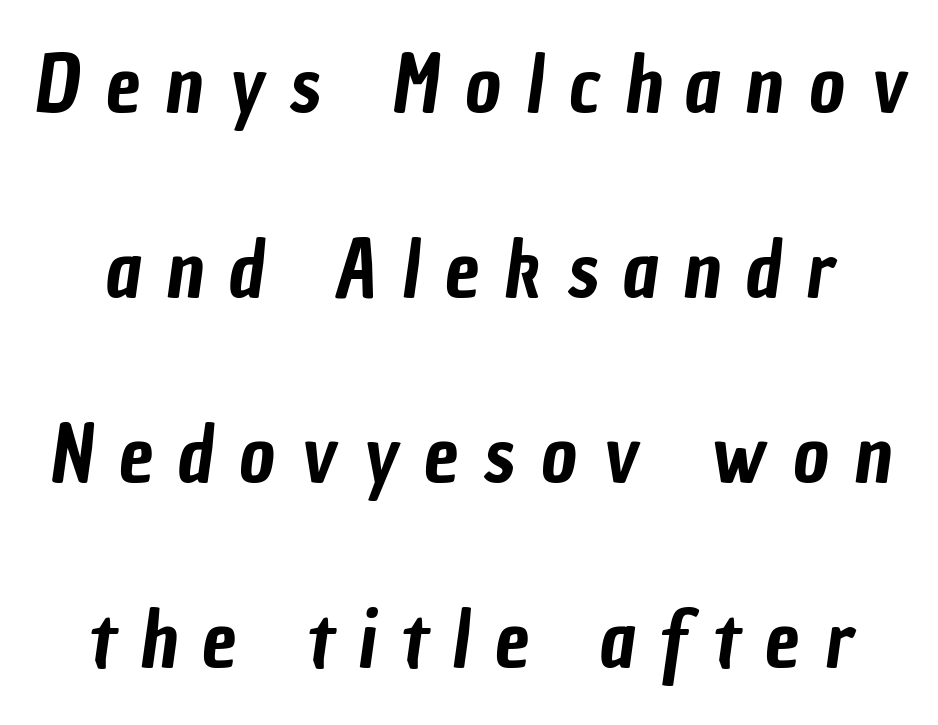
The image shows 78 px condensed sans-serif type; set loose line spacing (2.37x), unusually wide letter spacing (+0.32 em), not underlined; low stroke contrast and a medium x-height.
